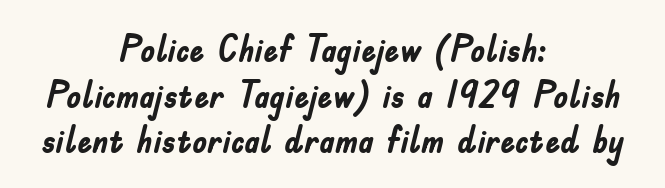
{"serif": "no", "bold": "yes", "weight": "semibold", "width": "condensed", "stroke_contrast": "low", "x_height": "small", "monospaced": "no", "underline": "no", "align": "center", "line_spacing_ratio": 1.23, "letter_spacing": "normal", "letter_spacing_em": 0.0, "glyph_px": 37}
